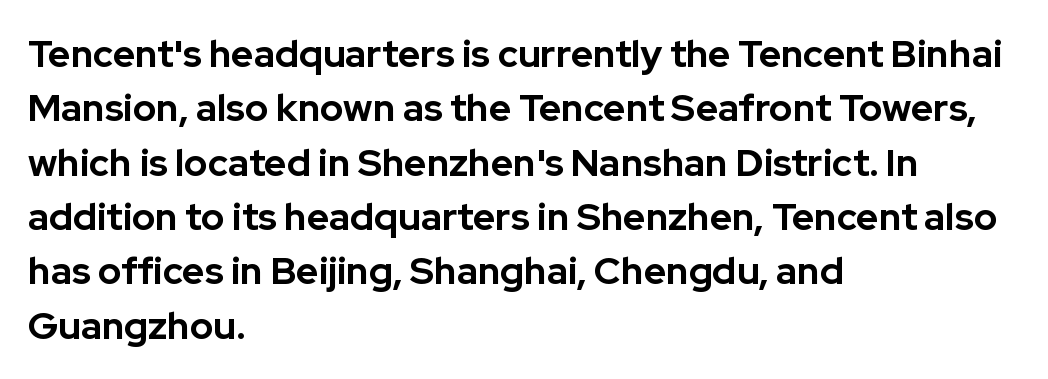
Q: Is the text bold? A: Yes.
Q: Is the text italic (slanted)? A: No, it is upright.
Q: Is the typeface a serif or a sans-serif typeface? A: Sans-serif.
Q: Is the text underlined? A: No.
Q: How is the paragraph aligned? A: Left-aligned.
Q: Is the spacing between letters normal or unusually wide? A: Normal.
Q: Is the spacing between lines tight, normal or loose? A: Normal.
Q: Width (condensed, normal, or wide)? A: Normal.
Q: Stroke contrast? A: Low.
Q: x-height? A: Medium.
Q: Monospaced? A: No.
